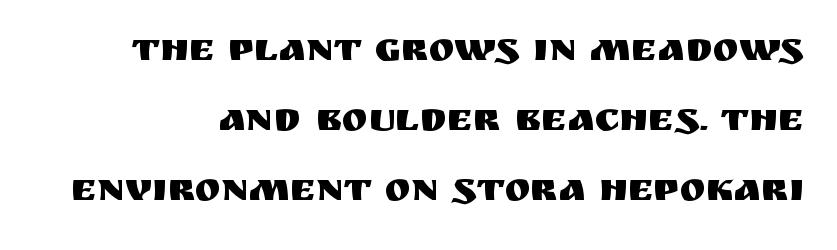
{"serif": "no", "italic": "no", "width": "normal", "stroke_contrast": "medium", "x_height": "large", "monospaced": "no", "underline": "no", "line_spacing_ratio": 1.8, "letter_spacing": "normal", "letter_spacing_em": 0.0, "glyph_px": 39}
